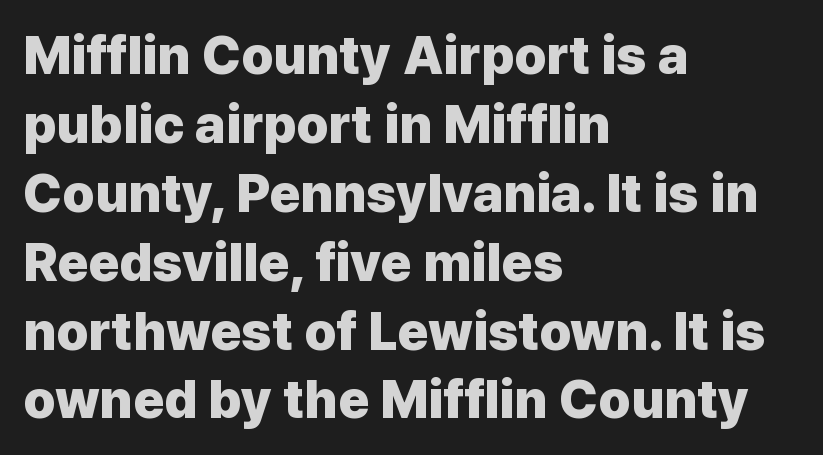
{"serif": "no", "italic": "no", "bold": "yes", "weight": "heavy", "width": "normal", "stroke_contrast": "low", "x_height": "medium", "monospaced": "no", "underline": "no", "align": "left", "line_spacing": "normal", "line_spacing_ratio": 1.3, "letter_spacing": "normal", "letter_spacing_em": 0.0, "glyph_px": 53}
